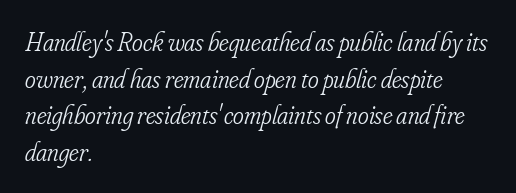
The image shows 26 px text type, italic (leaning right); set left-aligned, normal line spacing (1.41x), normal letter spacing, not underlined.
